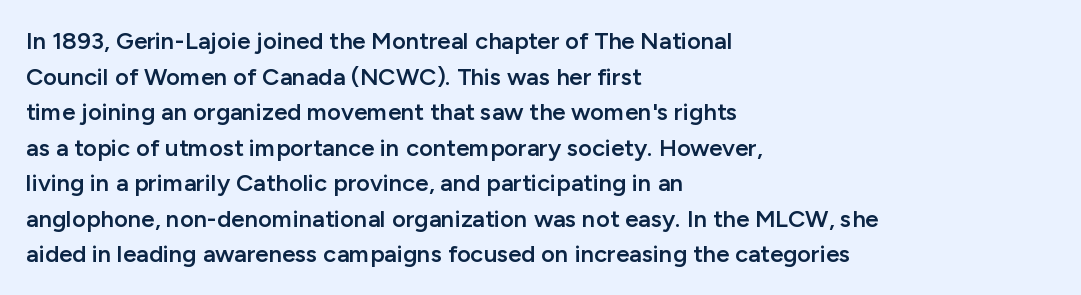
A semibold gives these letters moderate extra thickness, short of bold. Line spacing here is normal. Short note: letters normally spaced. Designer's note — italics off, roman on. A clean baseline with only descenders dipping below it. Line beginnings align vertically; line endings do not.
